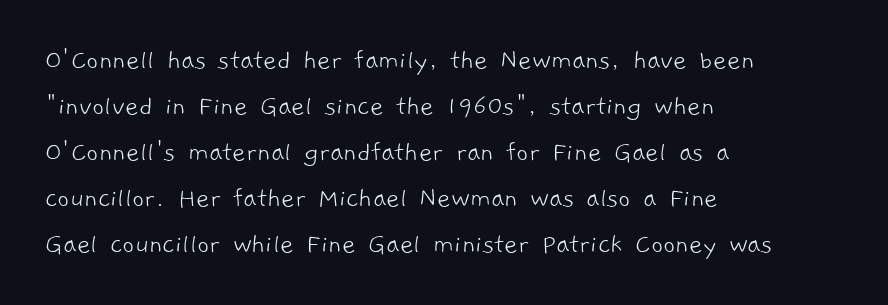
Q: Is the text bold? A: No.
Q: Is the typeface a serif or a sans-serif typeface? A: Sans-serif.
Q: Is the text underlined? A: No.
Q: How is the paragraph aligned? A: Left-aligned.
Q: Is the spacing between letters normal or unusually wide? A: Normal.
Q: Is the spacing between lines tight, normal or loose? A: Normal.
Q: Width (condensed, normal, or wide)? A: Normal.
Q: Stroke contrast? A: Low.
Q: x-height? A: Medium.
Q: Monospaced? A: No.
